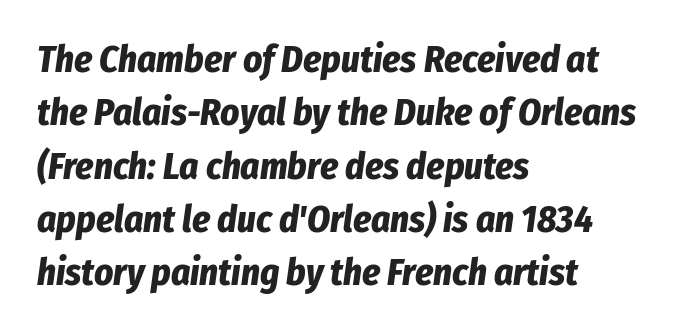
Glyph-to-glyph distance matches everyday printed text. The axis of the letterforms is tilted away from vertical. A typesetter would call this proportional, since set widths differ per character. Left-aligned paragraph, ragged on the right. The specimen omits any rule beneath the text block's lines. The glyphs have the mass of a bold cut.
